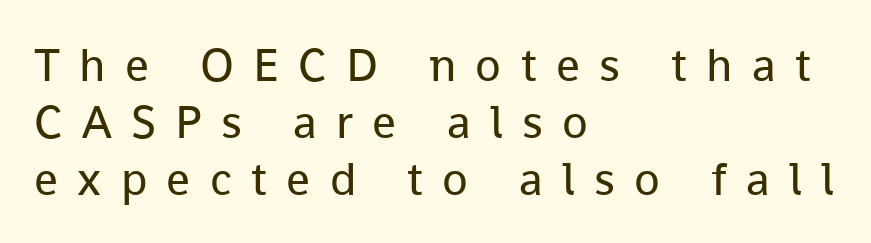
Q: Is the text bold? A: No.
Q: Is the text italic (slanted)? A: No, it is upright.
Q: Is the typeface a serif or a sans-serif typeface? A: Sans-serif.
Q: Is the text underlined? A: No.
Q: How is the paragraph aligned? A: Left-aligned.
Q: Is the spacing between letters normal or unusually wide? A: Unusually wide.
Q: Width (condensed, normal, or wide)? A: Normal.
Q: Stroke contrast? A: Low.
Q: x-height? A: Medium.
Q: Monospaced? A: No.
